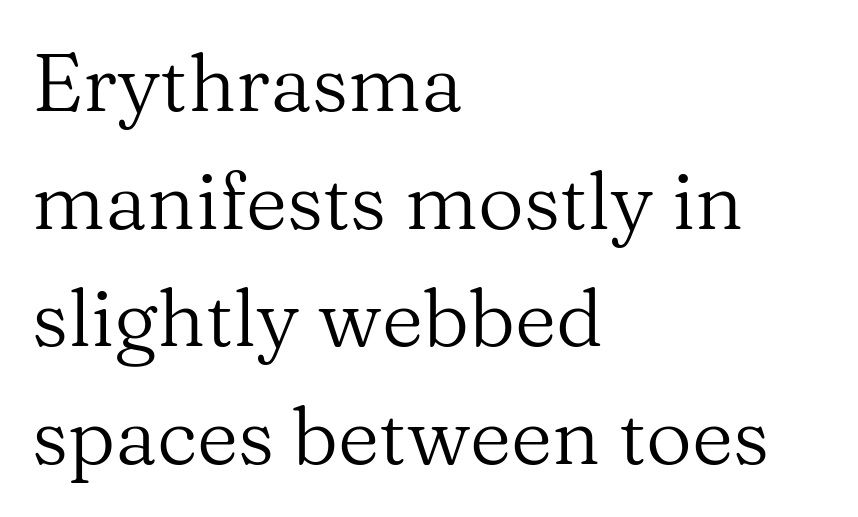
Q: Is the text bold? A: No.
Q: Is the text italic (slanted)? A: No, it is upright.
Q: Is the typeface a serif or a sans-serif typeface? A: Serif.
Q: Is the text underlined? A: No.
Q: How is the paragraph aligned? A: Left-aligned.
Q: Is the spacing between letters normal or unusually wide? A: Normal.
Q: Is the spacing between lines tight, normal or loose? A: Normal.
Q: Width (condensed, normal, or wide)? A: Normal.
Q: Stroke contrast? A: Medium.
Q: x-height? A: Medium.
Q: Monospaced? A: No.
